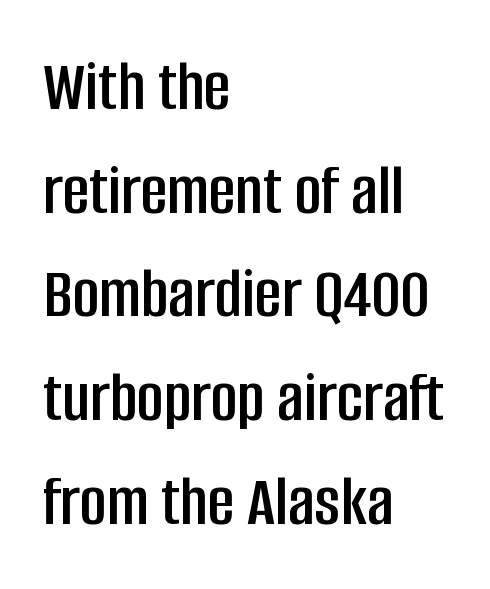
{"serif": "no", "italic": "no", "width": "condensed", "stroke_contrast": "low", "x_height": "large", "monospaced": "no", "underline": "no", "align": "left", "line_spacing": "normal", "line_spacing_ratio": 1.42, "letter_spacing": "normal", "letter_spacing_em": 0.0, "glyph_px": 73}
